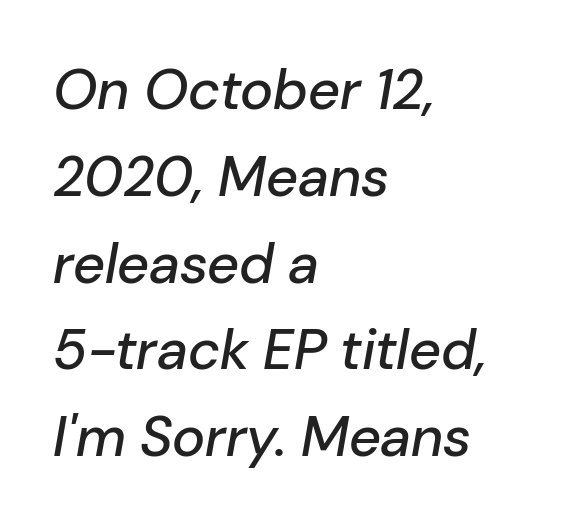
The block of text has a typical density, with ordinary space between rows. The glyphs are unaccompanied by any horizontal stroke below them. Is this a fixed-width face? No — the glyphs have proportional, varying widths. Emphasis-style slanted type is in use. This rendering uses left alignment, leaving the right contour irregular.
